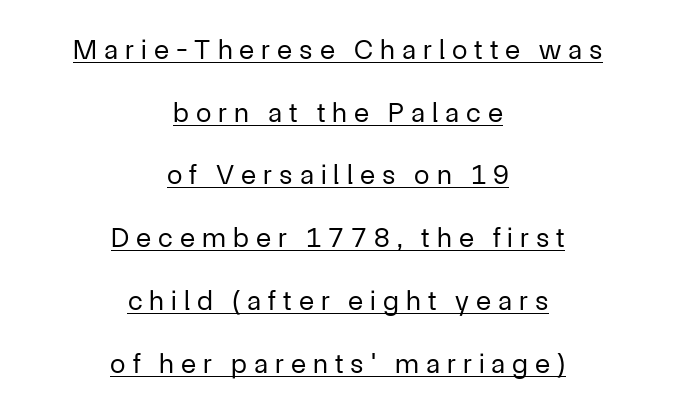
The rendering positions every line midway between the sides. Emphasis is given by a line drawn under the lettering. The passage shown is not bold in any degree. You can tell from the bare stems that sans-serif type was used.
